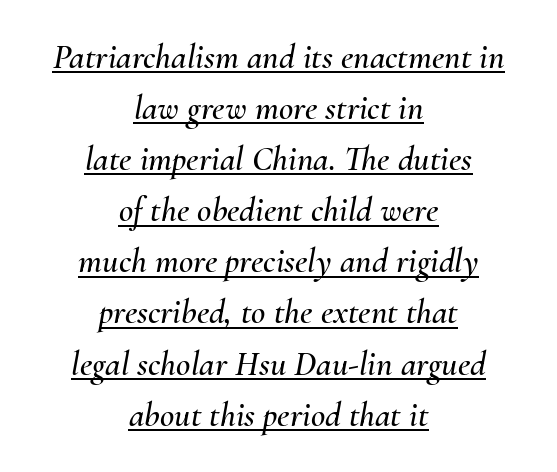
The image shows 35 px text type, italic (leaning right); set centered, normal line spacing (1.46x), normal letter spacing, underlined; medium stroke contrast and a small x-height.
